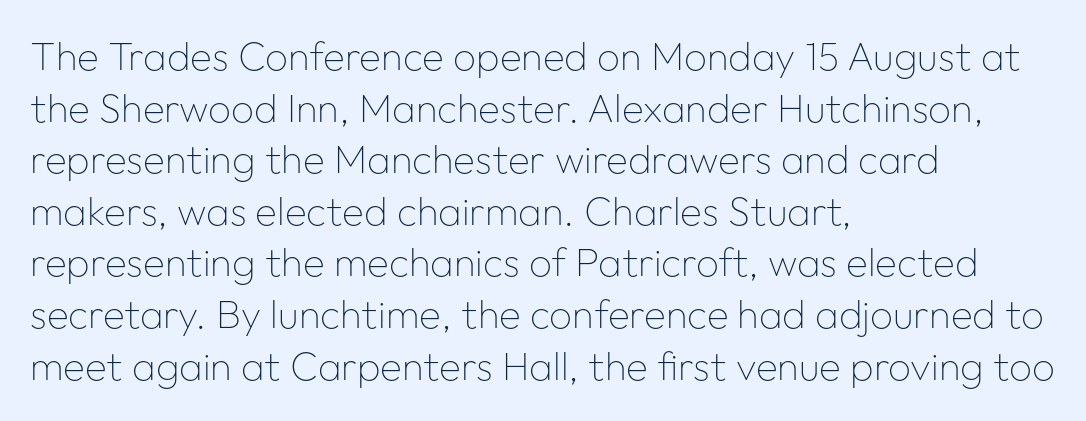
The image shows 40 px thin sans-serif type, upright; set left-aligned, normal line spacing (1.29x), normal letter spacing, not underlined; low stroke contrast and a medium x-height.
